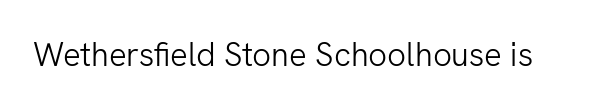
The image shows 33 px light sans-serif type, upright; set normal letter spacing, not underlined; low stroke contrast and a medium x-height.
